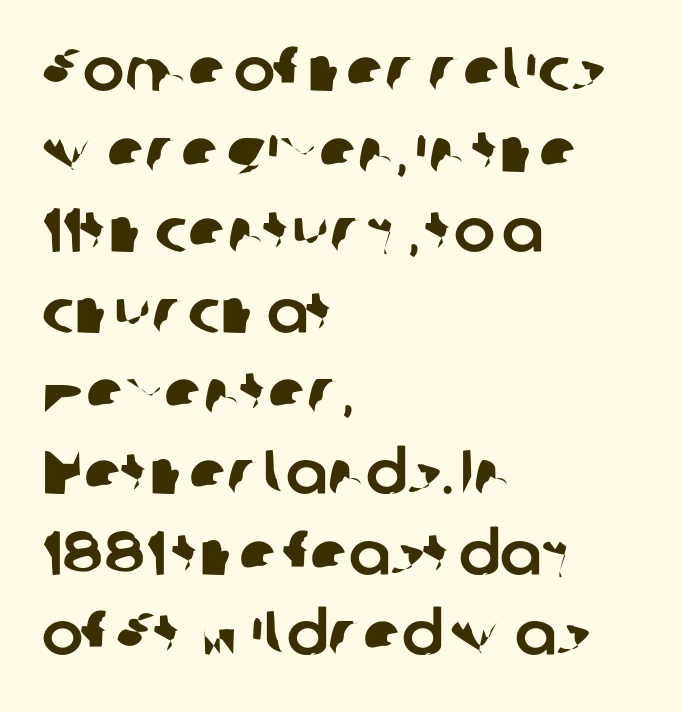
{"serif": "no", "width": "normal", "stroke_contrast": "low", "x_height": "medium", "monospaced": "no", "underline": "no", "align": "left", "line_spacing": "normal", "line_spacing_ratio": 1.3, "letter_spacing": "normal", "letter_spacing_em": 0.0, "glyph_px": 62}
